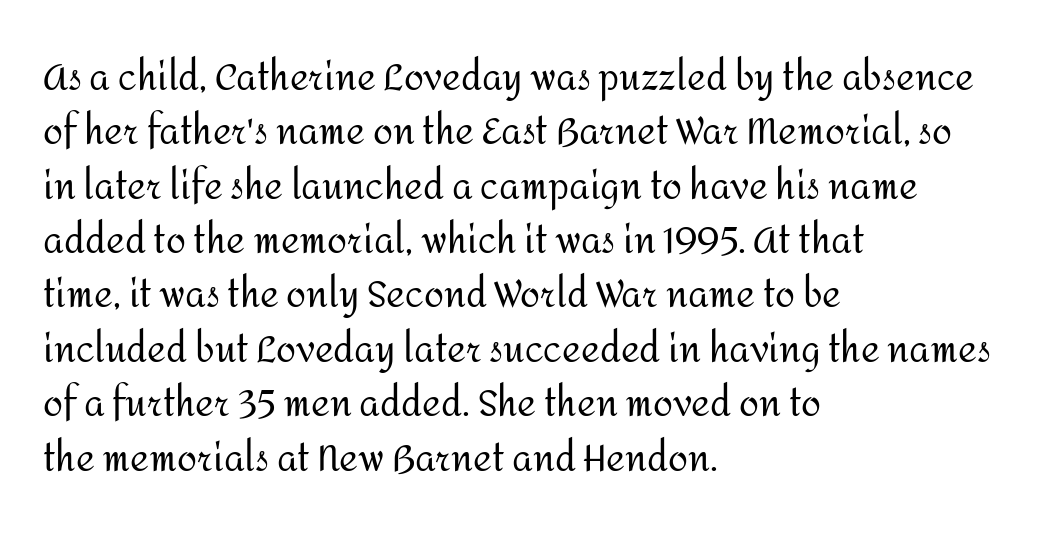
Regarding leading, the lines here are spaced in the standard way. The rendering uses natural spacing where letterforms have individual widths. The typography opts for an upright posture over an oblique one. Serifs: no, the terminals of the letterforms are clean. The glyphs are unaccompanied by any horizontal stroke below them.
